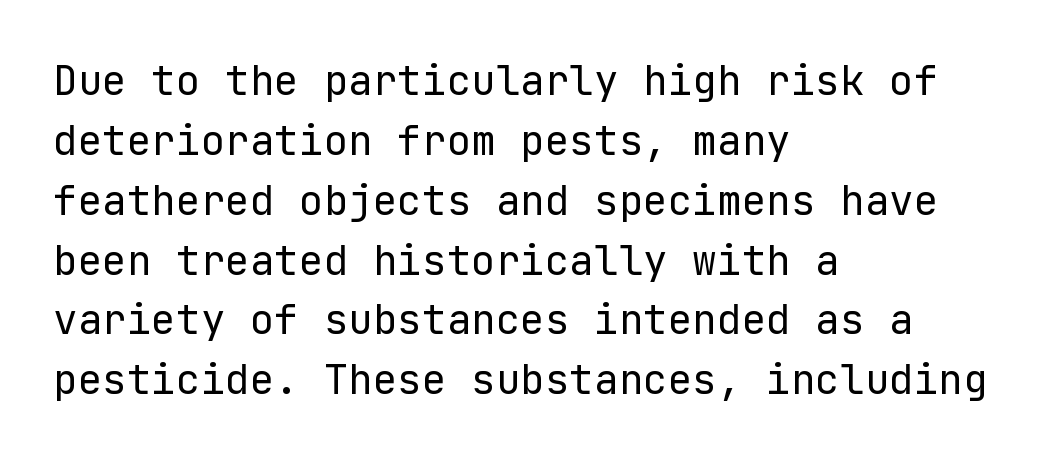
Q: Is the text bold? A: No.
Q: Is the text italic (slanted)? A: No, it is upright.
Q: Is the typeface a serif or a sans-serif typeface? A: Sans-serif.
Q: Is the text underlined? A: No.
Q: How is the paragraph aligned? A: Left-aligned.
Q: Is the spacing between letters normal or unusually wide? A: Normal.
Q: Is the spacing between lines tight, normal or loose? A: Normal.
Q: Width (condensed, normal, or wide)? A: Normal.
Q: Stroke contrast? A: Low.
Q: x-height? A: Medium.
